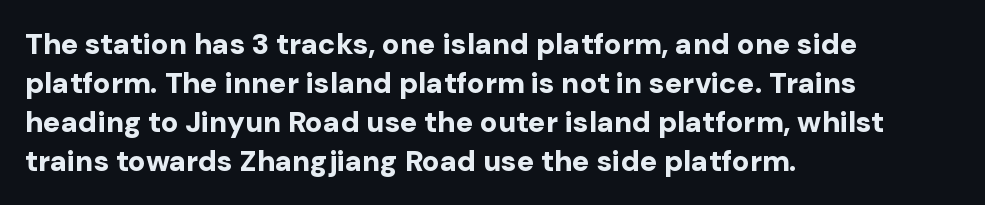
The image shows 29 px bold sans-serif type, upright; set left-aligned, normal line spacing (1.34x), normal letter spacing, not underlined; low stroke contrast and a medium x-height.
